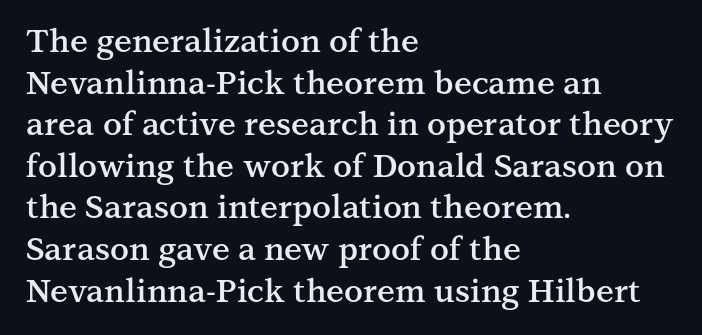
The image shows 32 px semibold serif type, upright; set left-aligned, normal line spacing (1.3x), normal letter spacing, not underlined; medium stroke contrast and a medium x-height.
